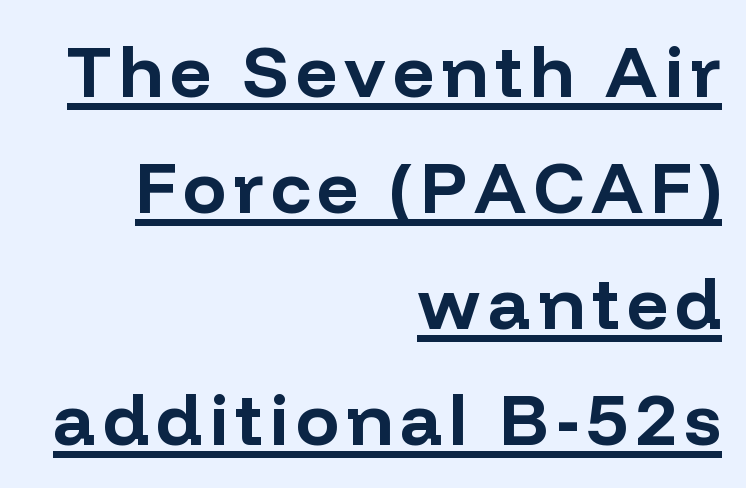
Q: Is the text bold? A: Yes.
Q: Is the text italic (slanted)? A: No, it is upright.
Q: Is the typeface a serif or a sans-serif typeface? A: Sans-serif.
Q: Is the text underlined? A: Yes.
Q: How is the paragraph aligned? A: Right-aligned.
Q: Is the spacing between lines tight, normal or loose? A: Normal.
Q: Width (condensed, normal, or wide)? A: Normal.
Q: Stroke contrast? A: Low.
Q: x-height? A: Medium.
Q: Monospaced? A: No.
